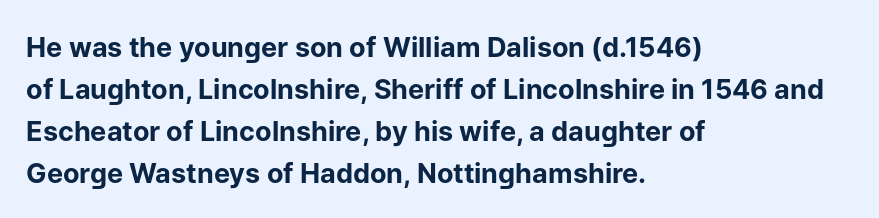
The face used here has the dense, thick strokes of a bold. Students, observe: this is what conventionally led text looks like. Notice how the stems are strictly vertical — no italics here. The setting favours the left margin, as ordinary paragraphs usually do.
